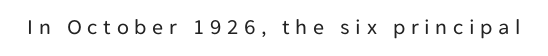
{"italic": "no", "bold": "no", "underline": "no", "letter_spacing": "wide", "letter_spacing_em": 0.26, "glyph_px": 22}
